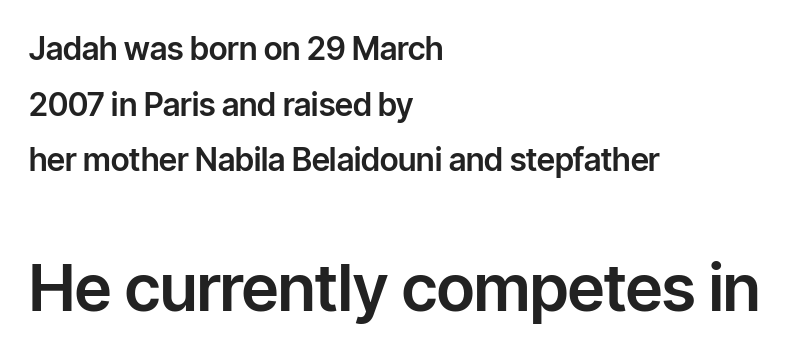
{"serif": "no", "italic": "no", "width": "normal", "stroke_contrast": "low", "x_height": "medium", "monospaced": "no", "underline": "no", "align": "left", "line_spacing_ratio": 1.74, "letter_spacing": "normal", "letter_spacing_em": 0.0, "larger_block": "second", "size_ratio": 2.03, "glyph_px": 65}
